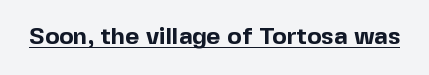
Q: Is the text bold? A: Yes.
Q: Is the text italic (slanted)? A: No, it is upright.
Q: Is the text underlined? A: Yes.
Q: Is the spacing between letters normal or unusually wide? A: Normal.
